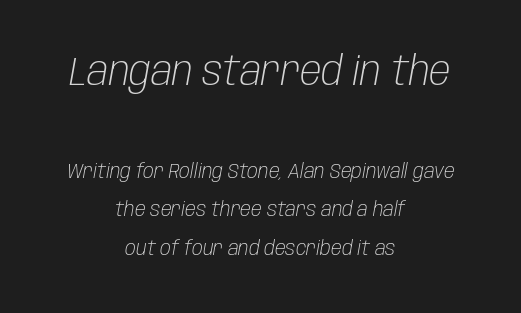
The image shows 40 px light, condensed type, italic (leaning right); set centered, loose line spacing (1.92x), normal letter spacing, not underlined; the first (top) block is 2.0x larger; low stroke contrast and a large x-height.
